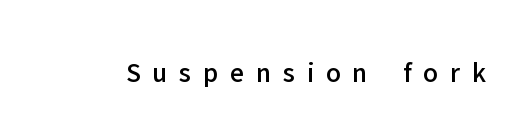
Q: Is the text italic (slanted)? A: No, it is upright.
Q: Is the typeface a serif or a sans-serif typeface? A: Sans-serif.
Q: Is the text underlined? A: No.
Q: Is the spacing between letters normal or unusually wide? A: Unusually wide.
Q: Width (condensed, normal, or wide)? A: Normal.
Q: Stroke contrast? A: Low.
Q: x-height? A: Medium.
Q: Monospaced? A: No.
